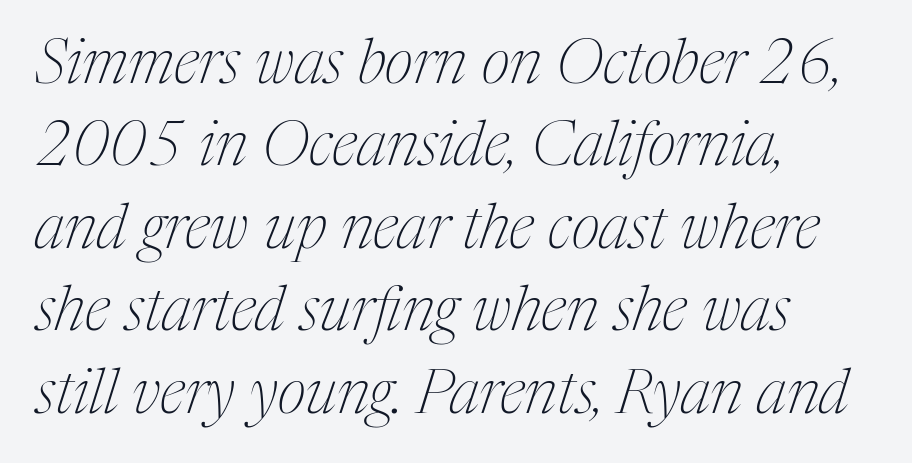
{"serif": "yes", "italic": "yes", "lean": "right", "slant_degrees": 17, "bold": "no", "weight": "thin", "width": "condensed", "stroke_contrast": "medium", "x_height": "medium", "monospaced": "no", "underline": "no", "align": "left", "line_spacing": "normal", "line_spacing_ratio": 1.33, "letter_spacing": "normal", "letter_spacing_em": 0.0, "glyph_px": 62}
